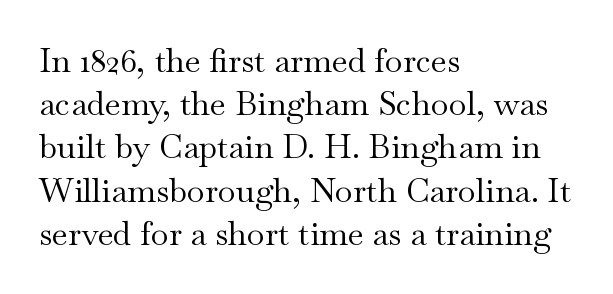
{"serif": "yes", "italic": "no", "bold": "no", "weight": "regular", "width": "wide", "stroke_contrast": "medium", "x_height": "small", "monospaced": "no", "underline": "no", "align": "left", "line_spacing": "normal", "line_spacing_ratio": 1.31, "letter_spacing": "normal", "letter_spacing_em": 0.0, "glyph_px": 33}
